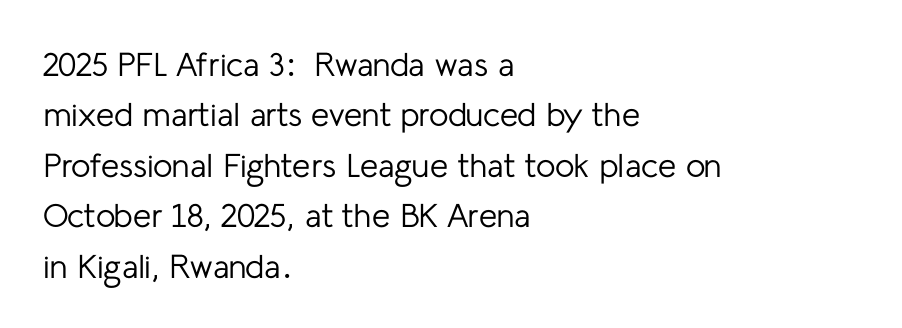
The image shows 33 px regular-weight sans-serif type, upright; set left-aligned, normal line spacing (1.53x), normal letter spacing, not underlined; low stroke contrast and a medium x-height.
